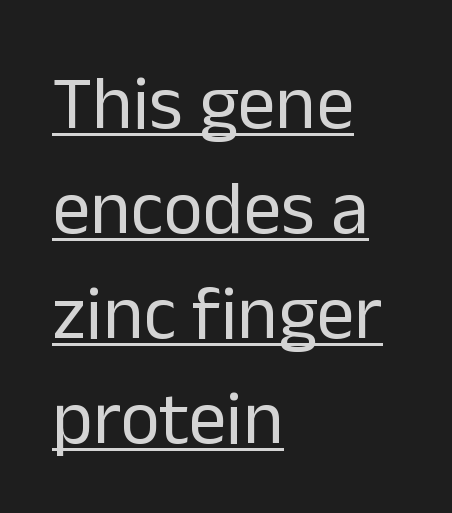
The passage shown has conventional tracking throughout. Underlining? Definitely there. Character widths vary here, with narrow letters taking less room than wide ones. Look at the bottom of the vertical strokes: they stop flat, with no serifs. The weight would be labelled regular, book, light, or lighter still.
